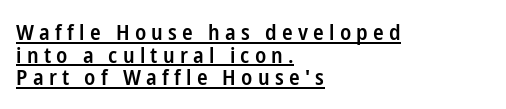
Q: Is the text bold? A: Semi-bold.
Q: Is the text italic (slanted)? A: No, it is upright.
Q: Is the text underlined? A: Yes.
Q: How is the paragraph aligned? A: Left-aligned.
Q: Is the spacing between letters normal or unusually wide? A: Unusually wide.
Q: Is the spacing between lines tight, normal or loose? A: Tight.
